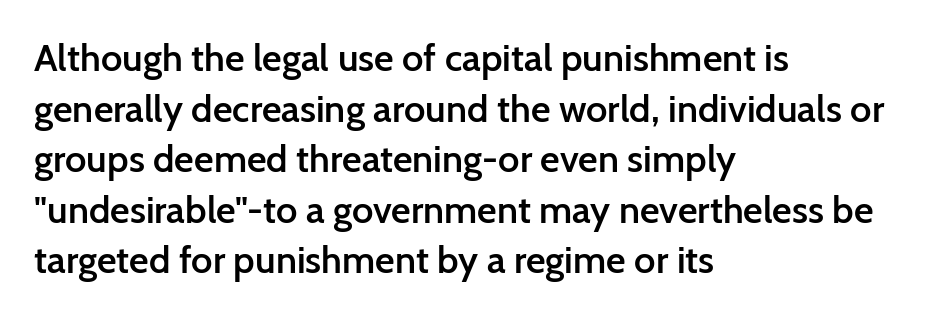
{"serif": "no", "italic": "no", "bold": "semi", "weight": "semibold", "width": "normal", "stroke_contrast": "low", "x_height": "medium", "monospaced": "no", "underline": "no", "align": "left", "line_spacing": "normal", "line_spacing_ratio": 1.33, "letter_spacing": "normal", "letter_spacing_em": 0.0, "glyph_px": 38}
